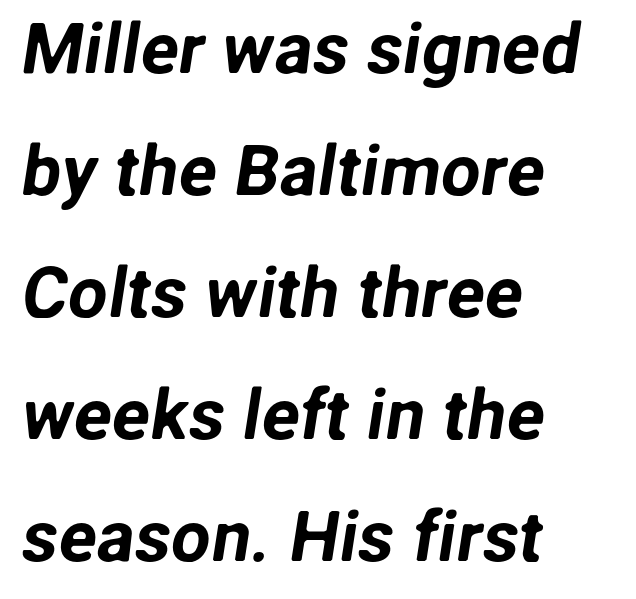
Nobody drew a line under any word here. The rendering uses natural spacing where letterforms have individual widths. Words appear dense and cohesive because spacing is normal. This rendering employs a face without finishing strokes, i.e., a sans-serif. Line starts are locked; line ends wander.
